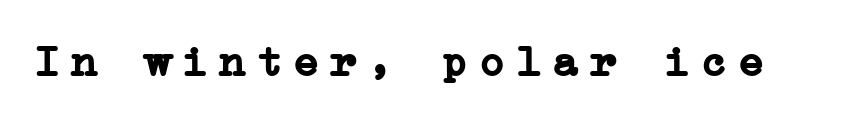
{"serif": "yes", "italic": "no", "bold": "yes", "weight": "semibold", "width": "normal", "stroke_contrast": "low", "x_height": "medium", "underline": "no", "letter_spacing": "wide", "letter_spacing_em": 0.24, "glyph_px": 44}
